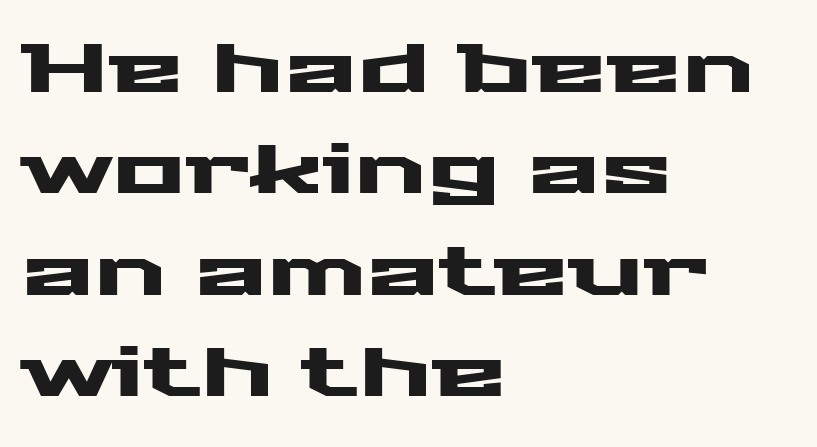
The glyphs are unaccompanied by any horizontal stroke below them. Horizontal bands of white between lines are of average thickness. Do the characters align in a grid? No, the font is proportional. The paragraph has a hard left edge and a soft right edge.
